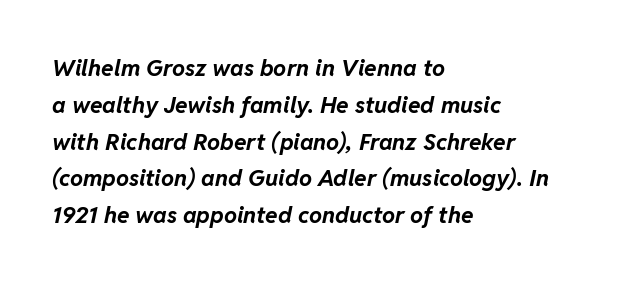
{"italic": "yes", "lean": "right", "slant_degrees": 11, "bold": "yes", "underline": "no", "align": "left", "line_spacing": "normal", "line_spacing_ratio": 1.6, "letter_spacing": "normal", "letter_spacing_em": 0.0, "glyph_px": 23}
